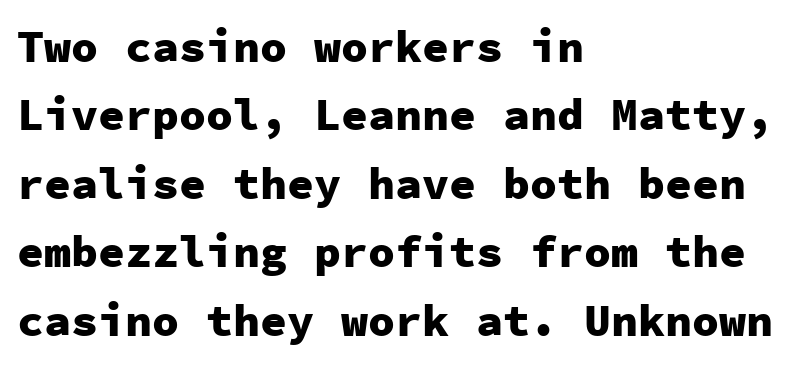
{"serif": "no", "italic": "no", "bold": "yes", "weight": "heavy", "width": "normal", "stroke_contrast": "low", "x_height": "medium", "monospaced": "yes", "underline": "no", "align": "left", "line_spacing": "normal", "line_spacing_ratio": 1.52, "letter_spacing": "normal", "letter_spacing_em": 0.0, "glyph_px": 45}
